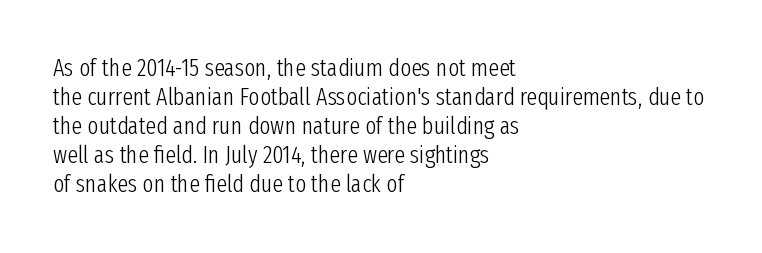
Q: Is the text bold? A: No.
Q: Is the text italic (slanted)? A: No, it is upright.
Q: Is the text underlined? A: No.
Q: How is the paragraph aligned? A: Left-aligned.
Q: Is the spacing between letters normal or unusually wide? A: Normal.
